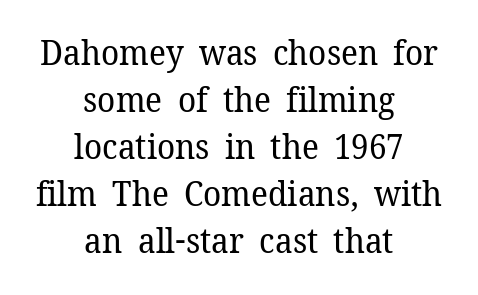
Q: Is the text bold? A: No.
Q: Is the text italic (slanted)? A: No, it is upright.
Q: Is the typeface a serif or a sans-serif typeface? A: Serif.
Q: Is the text underlined? A: No.
Q: How is the paragraph aligned? A: Centered.
Q: Is the spacing between letters normal or unusually wide? A: Normal.
Q: Is the spacing between lines tight, normal or loose? A: Normal.
Q: Width (condensed, normal, or wide)? A: Normal.
Q: Stroke contrast? A: Low.
Q: x-height? A: Medium.
Q: Monospaced? A: No.
